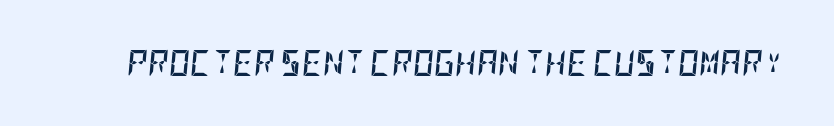
The image shows 26 px bold type, italic (leaning right); set normal letter spacing, not underlined.
